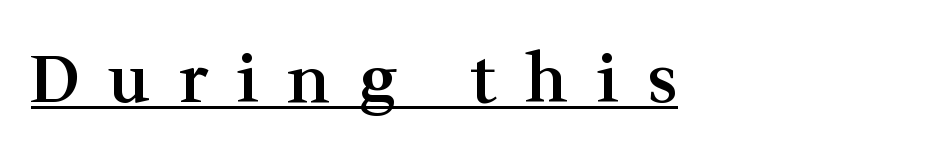
Q: Is the text bold? A: Semi-bold.
Q: Is the text italic (slanted)? A: No, it is upright.
Q: Is the typeface a serif or a sans-serif typeface? A: Serif.
Q: Is the text underlined? A: Yes.
Q: How is the paragraph aligned? A: Left-aligned.
Q: Is the spacing between letters normal or unusually wide? A: Unusually wide.
Q: Width (condensed, normal, or wide)? A: Normal.
Q: Stroke contrast? A: Medium.
Q: x-height? A: Medium.
Q: Monospaced? A: No.
